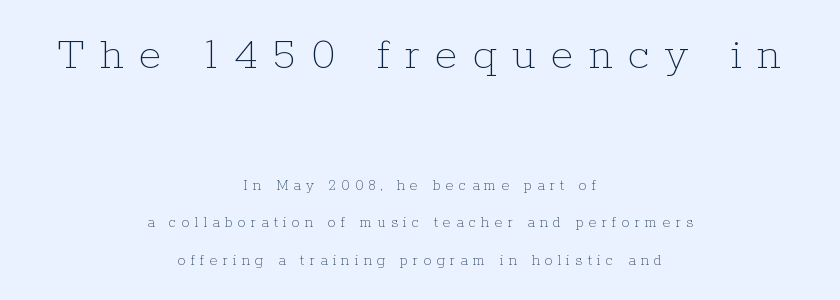
The image shows 47 px thin type, upright; set centered, loose line spacing (2.33x), unusually wide letter spacing (+0.32 em), not underlined; the first (top) block is 2.94x larger; low stroke contrast and a medium x-height.
